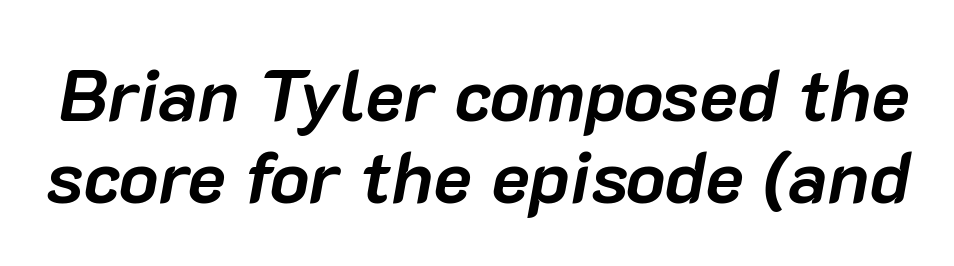
Q: Is the text bold? A: Yes.
Q: Is the text italic (slanted)? A: Yes, it leans right by about 10 degrees.
Q: Is the text underlined? A: No.
Q: Is the spacing between letters normal or unusually wide? A: Normal.
Q: Is the spacing between lines tight, normal or loose? A: Tight.
Q: Width (condensed, normal, or wide)? A: Normal.
Q: Stroke contrast? A: Low.
Q: x-height? A: Medium.
Q: Monospaced? A: No.
